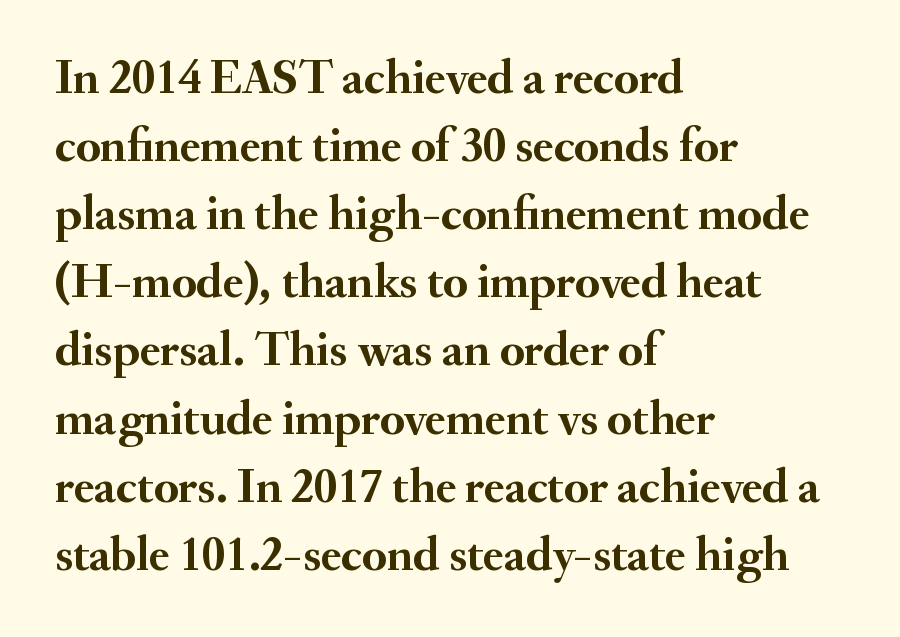
Look at the tracking — it's just the regular setting, nothing added. I'd describe the lettering as bold — thick and assertive. Note the varied advance widths — an 'i' is clearly narrower than an 'm'. The line-height multiplier appears to be the usual default. Quick note: underline off. The typography opts for an upright posture over an oblique one.
